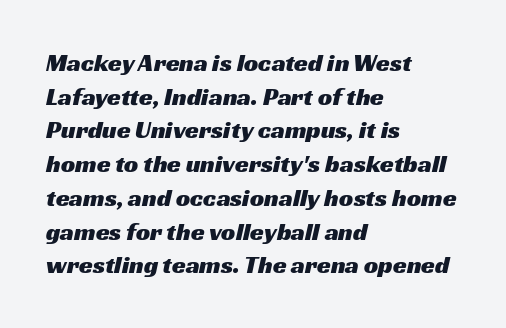
Tracking here is standard; glyphs follow each other at the usual distance. The foot of each line stays bare and open. Leading matches the norm, producing a regular column. The rag falls on the right side of this text block.
